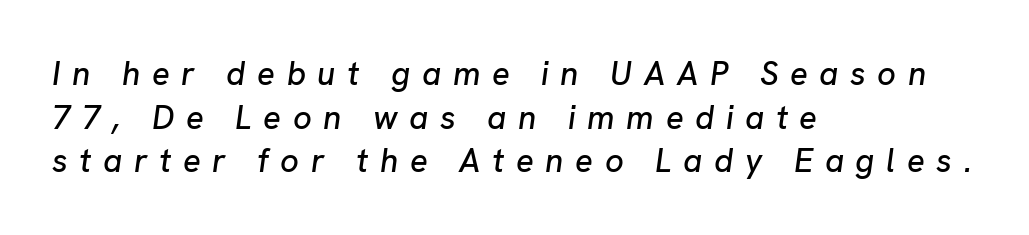
Q: Is the text italic (slanted)? A: Yes, it leans right by about 8 degrees.
Q: Is the text underlined? A: No.
Q: How is the paragraph aligned? A: Left-aligned.
Q: Is the spacing between letters normal or unusually wide? A: Unusually wide.
Q: Is the spacing between lines tight, normal or loose? A: Normal.
Q: Width (condensed, normal, or wide)? A: Normal.
Q: Stroke contrast? A: Low.
Q: x-height? A: Medium.
Q: Monospaced? A: No.
